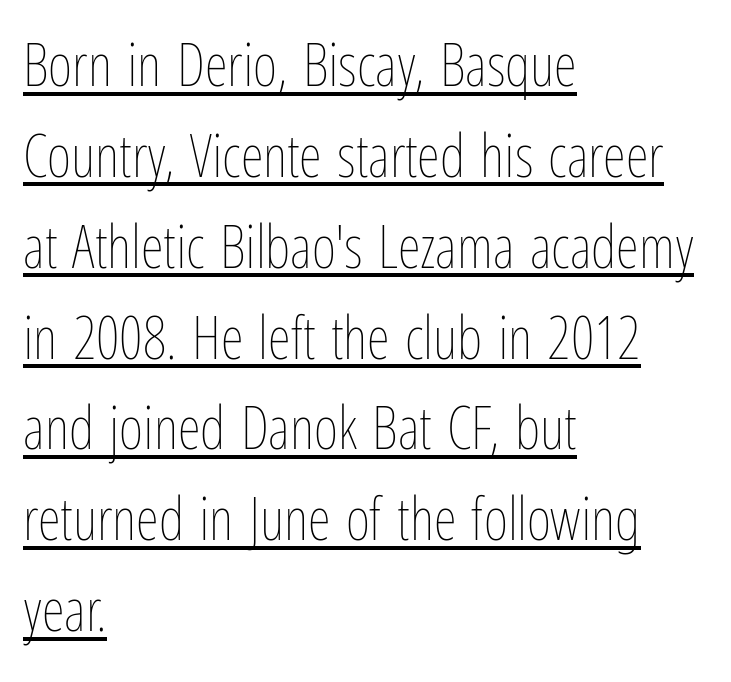
The image shows 59 px thin, condensed type, upright; set left-aligned, normal line spacing (1.54x), normal letter spacing, underlined; low stroke contrast and a medium x-height.
